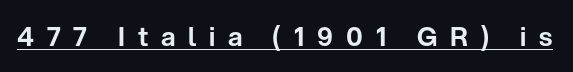
{"italic": "no", "underline": "yes", "letter_spacing": "wide", "letter_spacing_em": 0.49, "glyph_px": 26}
